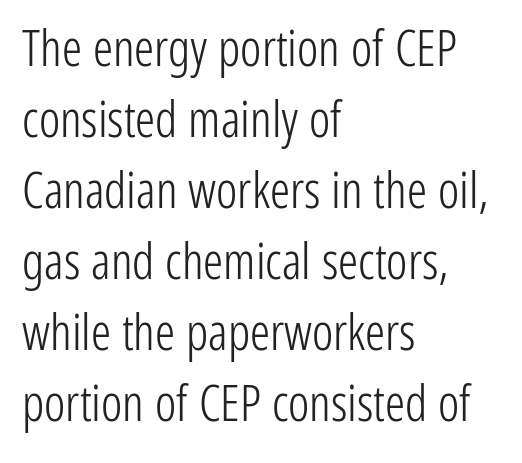
Q: Is the text bold? A: No.
Q: Is the text italic (slanted)? A: No, it is upright.
Q: Is the typeface a serif or a sans-serif typeface? A: Sans-serif.
Q: Is the text underlined? A: No.
Q: How is the paragraph aligned? A: Left-aligned.
Q: Is the spacing between letters normal or unusually wide? A: Normal.
Q: Is the spacing between lines tight, normal or loose? A: Normal.
Q: Width (condensed, normal, or wide)? A: Condensed.
Q: Stroke contrast? A: Low.
Q: x-height? A: Medium.
Q: Monospaced? A: No.
